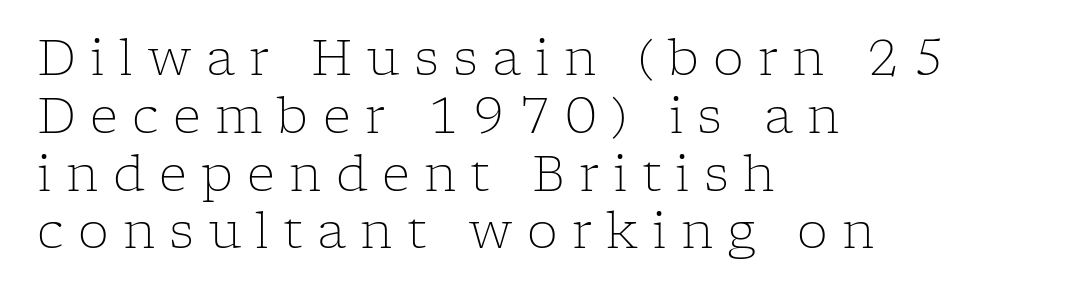
This rendering employs a face with finishing strokes, i.e., a serif. All the whitespace from short lines collects on the right. Type without underlining. Posture: straight, roman, zero tilt.
